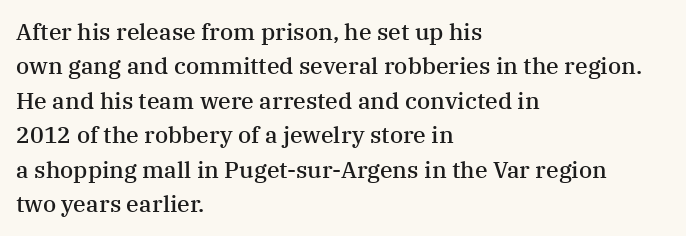
The image shows 23 px text type, upright; set left-aligned, normal line spacing (1.5x), normal letter spacing, not underlined.
